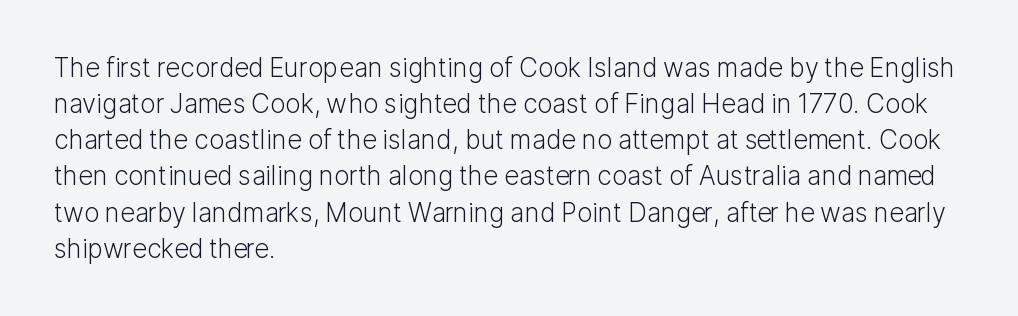
Teacher's note: observe the even left margin — that is flush-left alignment. Students, note that the glyphs here touch the page at normal intervals. Do the letters lean? They stand straight. Descenders hang freely into open space. Stem width sits at or under what a default text font uses.
